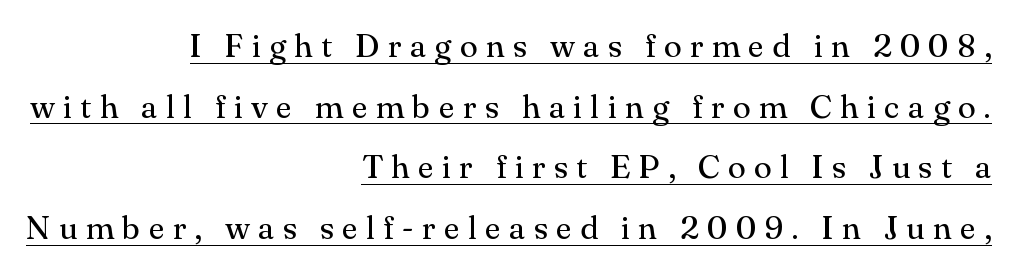
A typographer would call this underscored text. This rendering widens character spacing well past its baseline value. Small tapered or slab feet sit at the stroke ends, so this counts as serif. Does the lettering tilt? It doesn't — this is upright. Think of a printed novel: that variable character pitch is what you see here. Weight: in the light-to-regular range.
